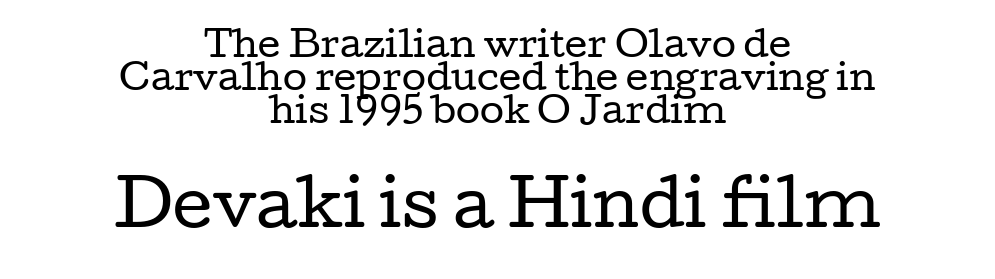
Q: Is the text bold? A: No.
Q: Is the text italic (slanted)? A: No, it is upright.
Q: Is the typeface a serif or a sans-serif typeface? A: Serif.
Q: Is the text underlined? A: No.
Q: How is the paragraph aligned? A: Centered.
Q: Is the spacing between letters normal or unusually wide? A: Normal.
Q: Is the spacing between lines tight, normal or loose? A: Tight.
Q: Which block of text is set in a larger size, the first (top) or the second (bottom)? A: The second (bottom) one.
Q: Width (condensed, normal, or wide)? A: Wide.
Q: Stroke contrast? A: Low.
Q: x-height? A: Medium.
Q: Monospaced? A: No.
